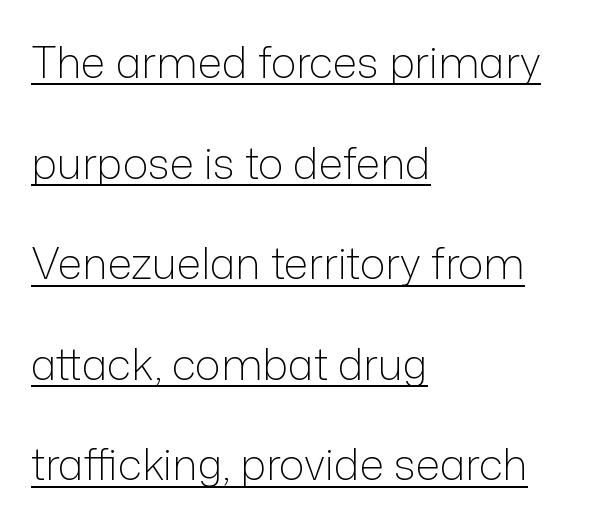
Q: Is the text bold? A: No.
Q: Is the text italic (slanted)? A: No, it is upright.
Q: Is the typeface a serif or a sans-serif typeface? A: Sans-serif.
Q: Is the text underlined? A: Yes.
Q: How is the paragraph aligned? A: Left-aligned.
Q: Is the spacing between letters normal or unusually wide? A: Normal.
Q: Is the spacing between lines tight, normal or loose? A: Loose.
Q: Width (condensed, normal, or wide)? A: Normal.
Q: Stroke contrast? A: Low.
Q: x-height? A: Medium.
Q: Monospaced? A: No.
